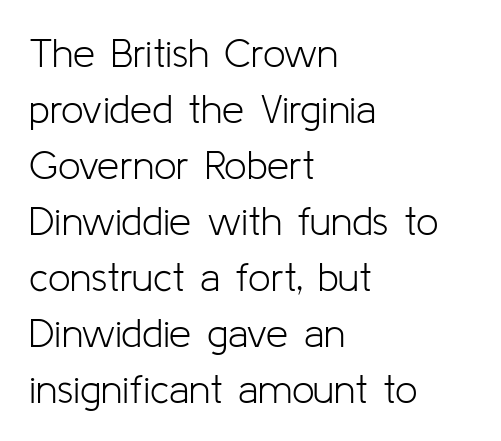
Q: Is the text bold? A: No.
Q: Is the text italic (slanted)? A: No, it is upright.
Q: Is the typeface a serif or a sans-serif typeface? A: Sans-serif.
Q: Is the text underlined? A: No.
Q: How is the paragraph aligned? A: Left-aligned.
Q: Is the spacing between letters normal or unusually wide? A: Normal.
Q: Is the spacing between lines tight, normal or loose? A: Normal.
Q: Width (condensed, normal, or wide)? A: Normal.
Q: Stroke contrast? A: Low.
Q: x-height? A: Medium.
Q: Monospaced? A: No.
